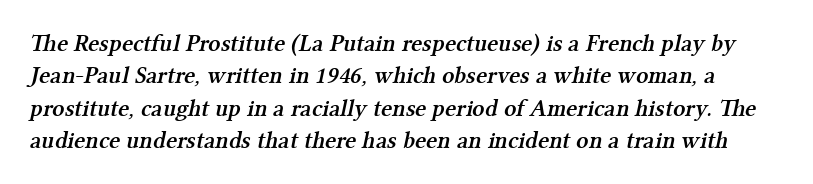
{"bold": "semi", "underline": "no", "line_spacing": "normal", "line_spacing_ratio": 1.35, "letter_spacing": "normal", "letter_spacing_em": 0.0, "glyph_px": 24}
